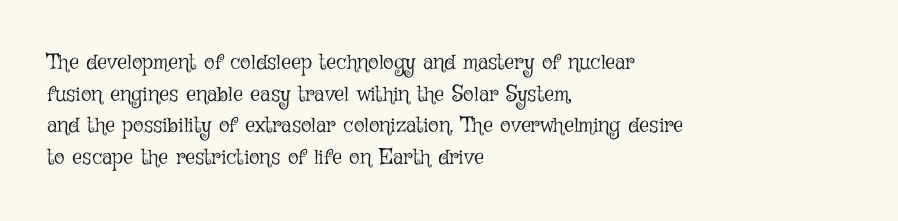
Q: Is the text bold? A: No.
Q: Is the text italic (slanted)? A: No, it is upright.
Q: Is the text underlined? A: No.
Q: How is the paragraph aligned? A: Left-aligned.
Q: Is the spacing between letters normal or unusually wide? A: Normal.
Q: Is the spacing between lines tight, normal or loose? A: Normal.
